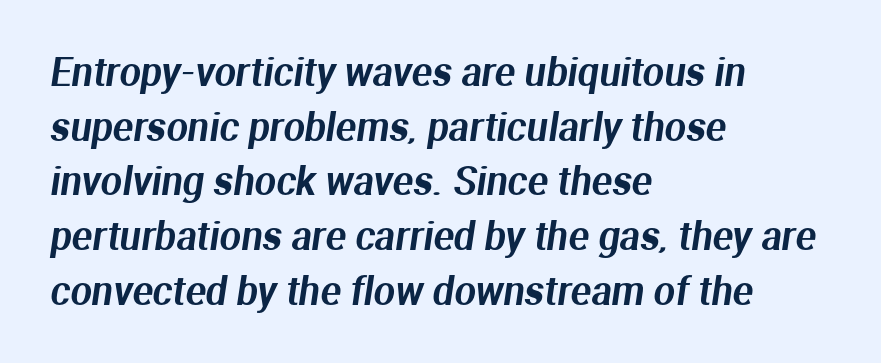
{"serif": "no", "width": "normal", "stroke_contrast": "medium", "x_height": "medium", "monospaced": "no", "underline": "no", "align": "left", "line_spacing": "normal", "line_spacing_ratio": 1.44, "letter_spacing": "normal", "letter_spacing_em": 0.0, "glyph_px": 38}
